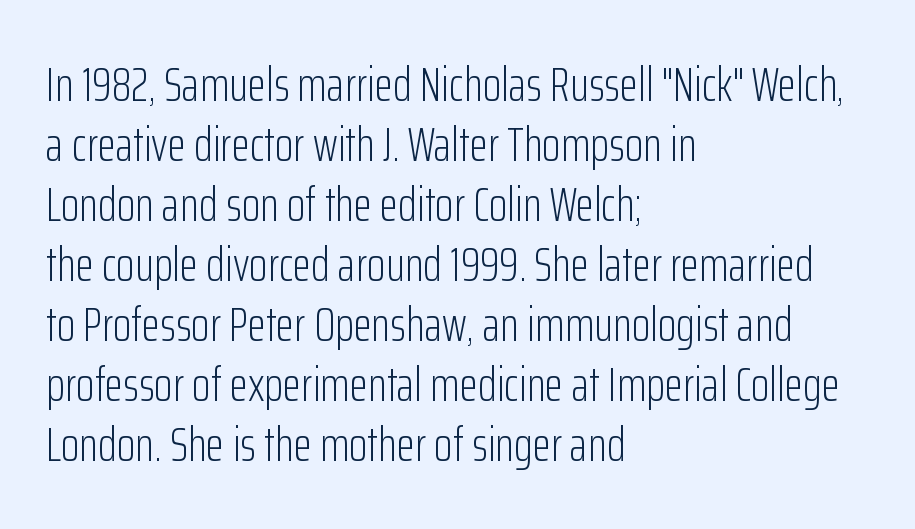
{"serif": "no", "italic": "no", "bold": "no", "weight": "light", "width": "condensed", "stroke_contrast": "low", "x_height": "medium", "monospaced": "no", "underline": "no", "align": "left", "line_spacing": "normal", "line_spacing_ratio": 1.25, "letter_spacing": "normal", "letter_spacing_em": 0.0, "glyph_px": 48}
